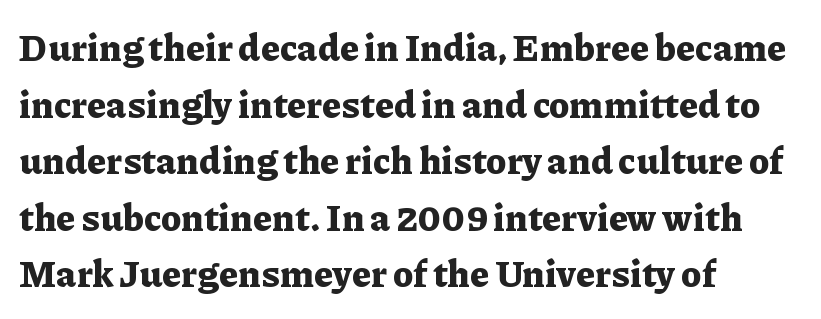
Q: Is the text bold? A: Yes.
Q: Is the text italic (slanted)? A: No, it is upright.
Q: Is the typeface a serif or a sans-serif typeface? A: Serif.
Q: Is the text underlined? A: No.
Q: How is the paragraph aligned? A: Left-aligned.
Q: Is the spacing between letters normal or unusually wide? A: Normal.
Q: Is the spacing between lines tight, normal or loose? A: Normal.
Q: Width (condensed, normal, or wide)? A: Normal.
Q: Stroke contrast? A: Low.
Q: x-height? A: Medium.
Q: Monospaced? A: No.
